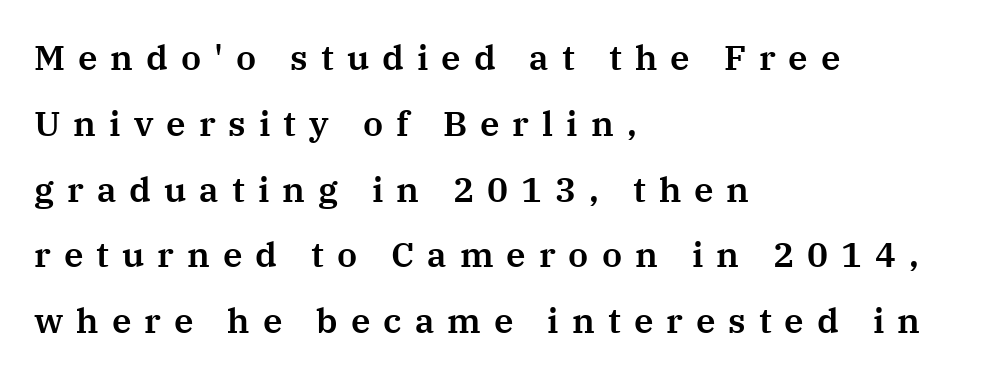
These lines were composed using upright roman letters. Does extra space separate the letters? Yes, quite a lot of it. The typesetter chose a ragged-right arrangement here. Each letter's strokes conclude with small projecting serifs. No word sits above an underline.
